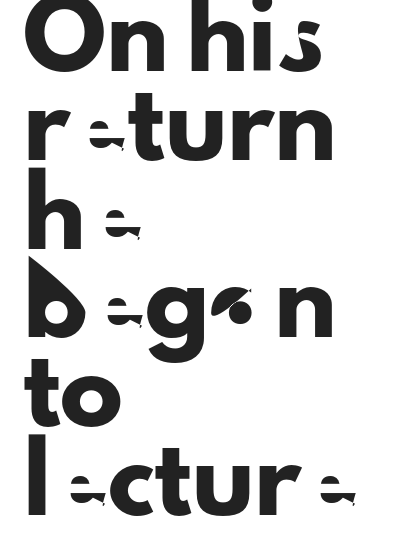
{"serif": "no", "italic": "no", "width": "normal", "stroke_contrast": "low", "x_height": "small", "monospaced": "no", "underline": "no", "align": "left", "line_spacing": "normal", "line_spacing_ratio": 1.41, "letter_spacing": "normal", "letter_spacing_em": 0.0, "glyph_px": 63}
